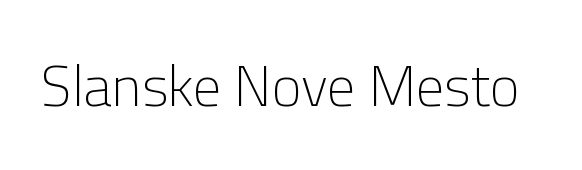
The image shows 57 px light sans-serif type, upright; set normal letter spacing, not underlined; low stroke contrast and a medium x-height.
